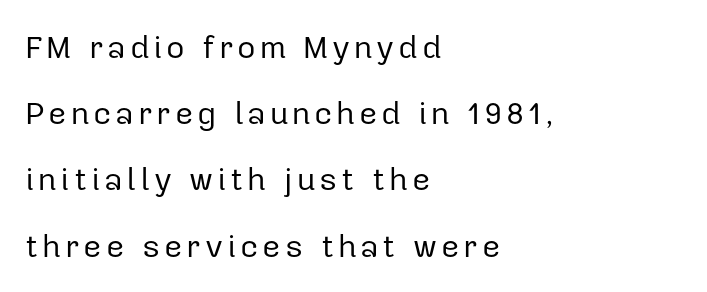
Q: Is the text bold? A: No.
Q: Is the text italic (slanted)? A: No, it is upright.
Q: Is the typeface a serif or a sans-serif typeface? A: Sans-serif.
Q: Is the text underlined? A: No.
Q: How is the paragraph aligned? A: Left-aligned.
Q: Is the spacing between lines tight, normal or loose? A: Loose.
Q: Width (condensed, normal, or wide)? A: Normal.
Q: Stroke contrast? A: Low.
Q: x-height? A: Medium.
Q: Monospaced? A: No.
